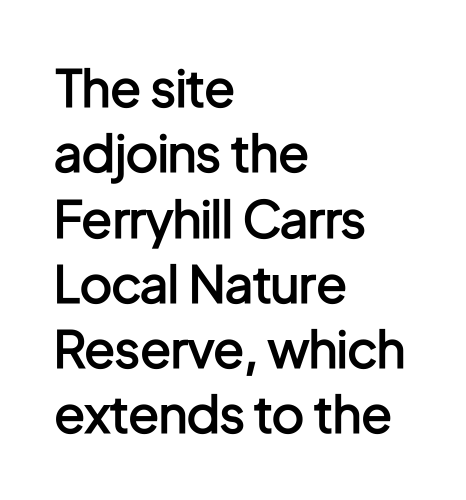
{"serif": "no", "italic": "no", "bold": "semi", "weight": "semibold", "width": "condensed", "stroke_contrast": "low", "x_height": "medium", "monospaced": "no", "underline": "no", "align": "left", "line_spacing": "normal", "line_spacing_ratio": 1.28, "letter_spacing": "normal", "letter_spacing_em": 0.0, "glyph_px": 51}
